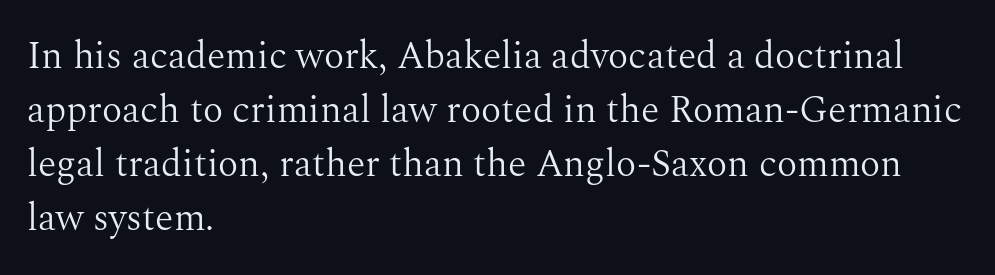
Every character sits straight up, as roman type does. Vertical stems look standard width or narrower in stroke. A typesetter would call this leading conventional body-copy spacing. Type style note: has serifs. Any mark beneath the type? The region is blank. Here the glyphs are tracked normally, forming tight word shapes.
